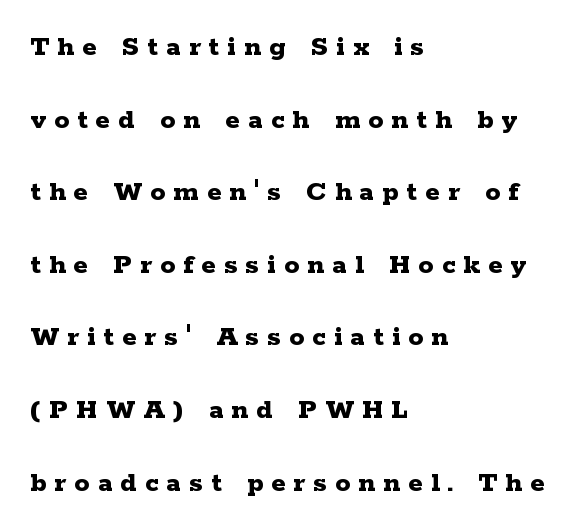
The image shows 30 px bold, wide serif type, upright; set left-aligned, loose line spacing (2.42x), unusually wide letter spacing (+0.27 em), not underlined; low stroke contrast and a medium x-height.
